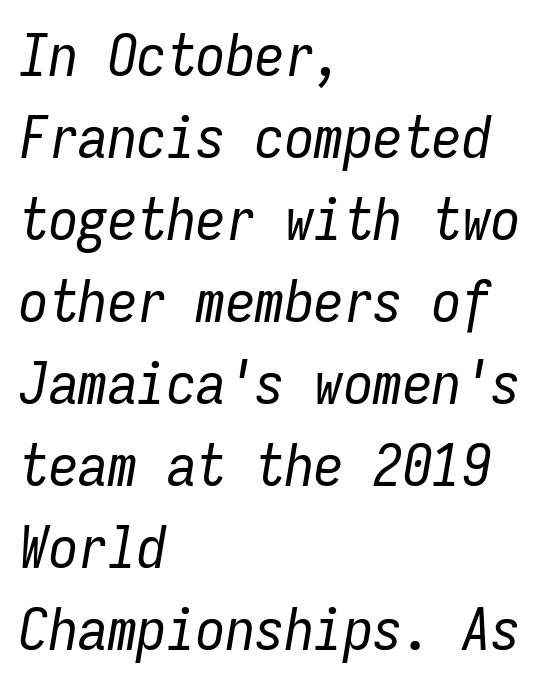
{"italic": "yes", "lean": "right", "slant_degrees": 9, "bold": "no", "weight": "regular", "width": "condensed", "stroke_contrast": "low", "x_height": "medium", "monospaced": "yes", "underline": "no", "align": "left", "line_spacing": "normal", "line_spacing_ratio": 1.39, "letter_spacing": "normal", "letter_spacing_em": 0.0, "glyph_px": 59}
